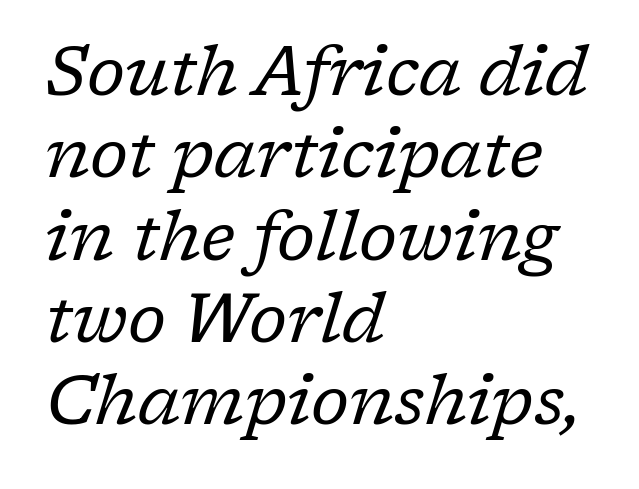
Q: Is the text bold? A: No.
Q: Is the text italic (slanted)? A: Yes, it leans right by about 17 degrees.
Q: Is the typeface a serif or a sans-serif typeface? A: Serif.
Q: Is the text underlined? A: No.
Q: How is the paragraph aligned? A: Left-aligned.
Q: Is the spacing between letters normal or unusually wide? A: Normal.
Q: Width (condensed, normal, or wide)? A: Normal.
Q: Stroke contrast? A: Low.
Q: x-height? A: Medium.
Q: Monospaced? A: No.
